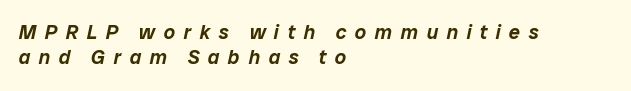
The image shows 20 px text type, italic (leaning right); set left-aligned, normal line spacing (1.27x), unusually wide letter spacing (+0.42 em), not underlined.
